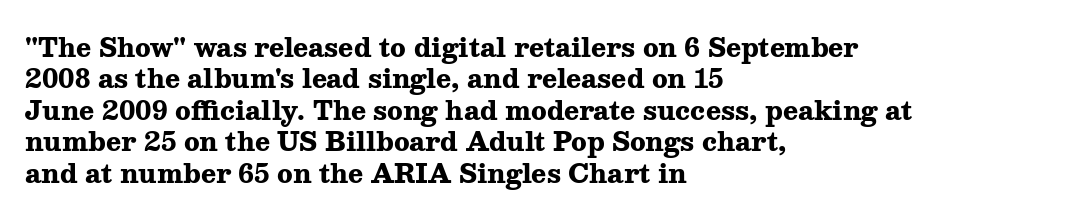
{"italic": "no", "bold": "yes", "underline": "no", "align": "left", "line_spacing": "normal", "line_spacing_ratio": 1.26, "letter_spacing": "normal", "letter_spacing_em": 0.0, "glyph_px": 25}
